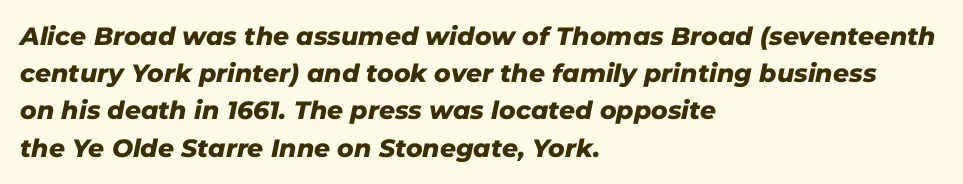
The image shows 25 px bold type, italic (leaning right); set left-aligned, normal line spacing (1.49x), normal letter spacing, not underlined.
